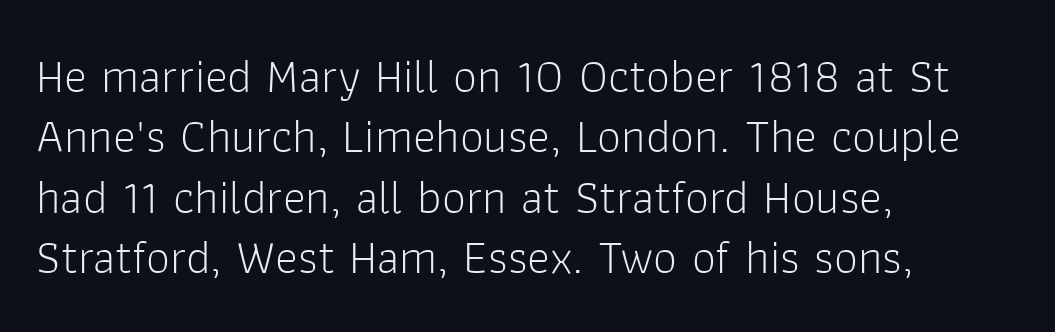
Q: Is the text bold? A: No.
Q: Is the text italic (slanted)? A: No, it is upright.
Q: Is the typeface a serif or a sans-serif typeface? A: Sans-serif.
Q: Is the text underlined? A: No.
Q: How is the paragraph aligned? A: Left-aligned.
Q: Is the spacing between letters normal or unusually wide? A: Normal.
Q: Is the spacing between lines tight, normal or loose? A: Normal.
Q: Width (condensed, normal, or wide)? A: Normal.
Q: Stroke contrast? A: Low.
Q: x-height? A: Medium.
Q: Monospaced? A: No.
